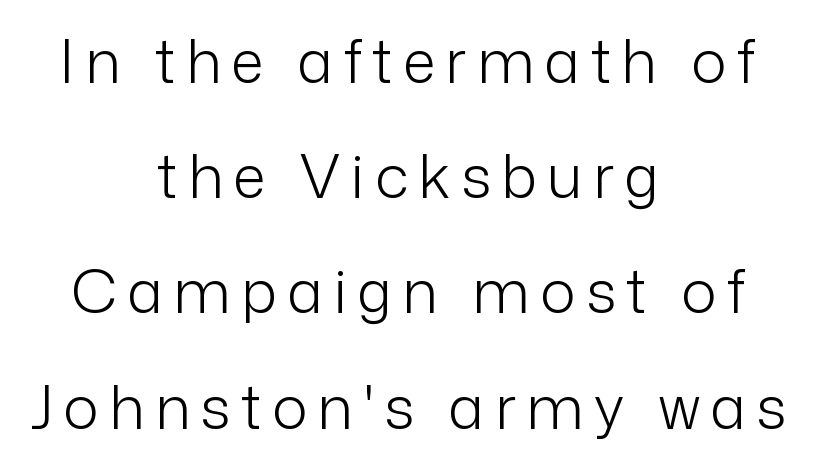
{"serif": "no", "italic": "no", "bold": "no", "weight": "light", "width": "normal", "stroke_contrast": "low", "x_height": "medium", "monospaced": "no", "underline": "no", "align": "center", "line_spacing": "loose", "line_spacing_ratio": 1.92, "glyph_px": 60}
